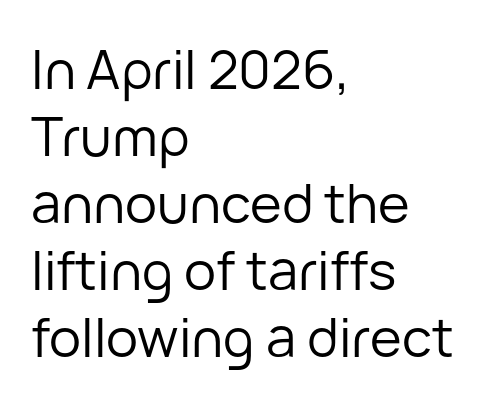
{"serif": "no", "italic": "no", "bold": "no", "weight": "regular", "width": "normal", "stroke_contrast": "low", "x_height": "medium", "monospaced": "no", "underline": "no", "align": "left", "line_spacing_ratio": 1.24, "letter_spacing": "normal", "letter_spacing_em": 0.0, "glyph_px": 54}
